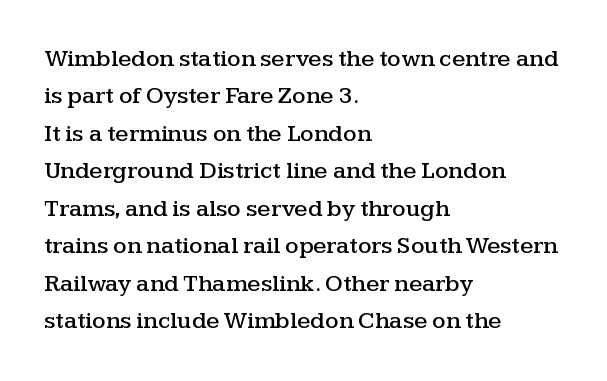
Q: Is the text italic (slanted)? A: No, it is upright.
Q: Is the text underlined? A: No.
Q: How is the paragraph aligned? A: Left-aligned.
Q: Is the spacing between letters normal or unusually wide? A: Normal.
Q: Is the spacing between lines tight, normal or loose? A: Normal.
